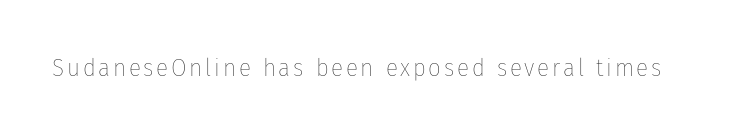
The type sits square on the baseline with zero lean. The strip under each line holds only bare page. Stroke thickness stays within the range of a standard reading face or lighter.
